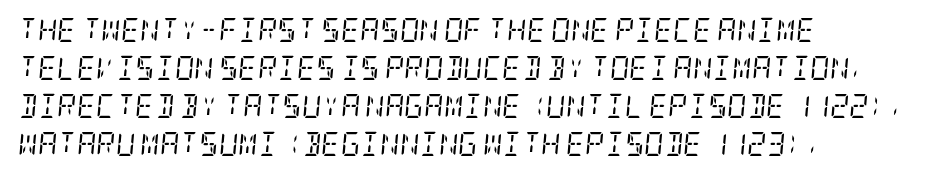
Q: Is the text bold? A: No.
Q: Is the text italic (slanted)? A: Yes, it leans right by about 5 degrees.
Q: Is the text underlined? A: No.
Q: How is the paragraph aligned? A: Left-aligned.
Q: Is the spacing between letters normal or unusually wide? A: Normal.
Q: Is the spacing between lines tight, normal or loose? A: Normal.
